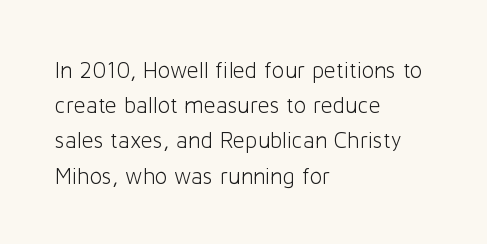
A typesetter would call this leading conventional body-copy spacing. Casual observation: everything's shoved over to the left. Counters stay open thanks to moderate or lighter strokes. The lettering stays uniformly vertical, giving the passage a roman look. No extra tracking has been applied to these lines. The gap between lines stays unmarked.
